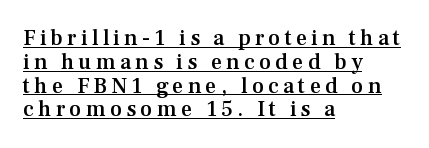
The image shows 22 px text type, upright; set left-aligned, tight line spacing (1.08x), underlined.
